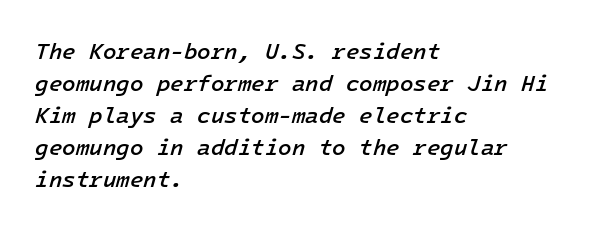
The image shows 22 px text type, italic (leaning right); set left-aligned, normal line spacing (1.46x), normal letter spacing, not underlined.
